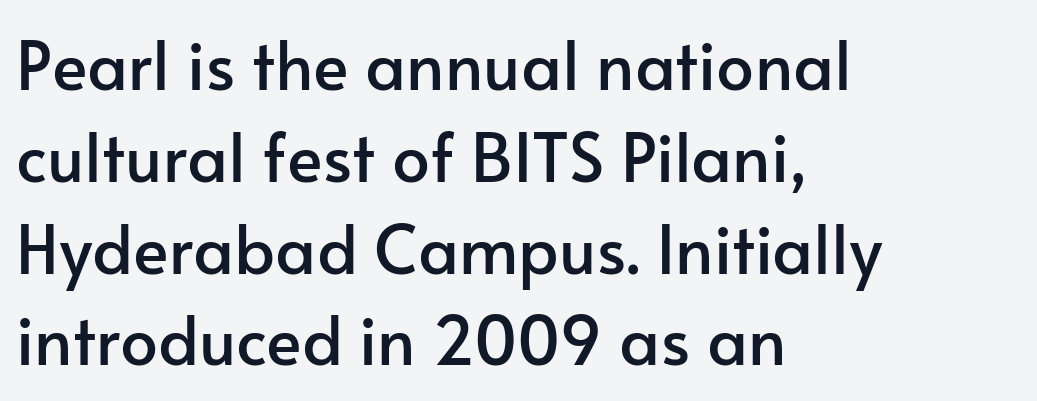
{"serif": "no", "italic": "no", "width": "normal", "stroke_contrast": "low", "x_height": "small", "monospaced": "no", "underline": "no", "align": "left", "line_spacing": "normal", "line_spacing_ratio": 1.37, "letter_spacing": "normal", "letter_spacing_em": 0.0, "glyph_px": 67}
